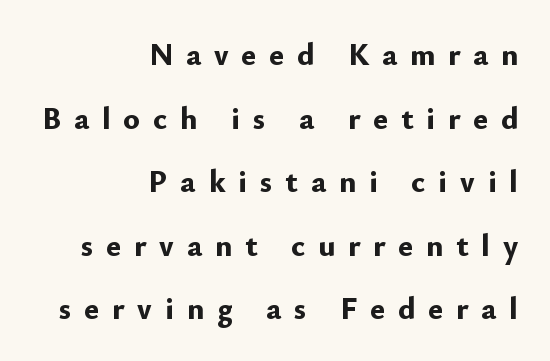
Q: Is the text bold? A: Yes.
Q: Is the text italic (slanted)? A: No, it is upright.
Q: Is the typeface a serif or a sans-serif typeface? A: Sans-serif.
Q: Is the text underlined? A: No.
Q: How is the paragraph aligned? A: Right-aligned.
Q: Is the spacing between letters normal or unusually wide? A: Unusually wide.
Q: Is the spacing between lines tight, normal or loose? A: Loose.
Q: Width (condensed, normal, or wide)? A: Normal.
Q: Stroke contrast? A: Low.
Q: x-height? A: Small.
Q: Monospaced? A: No.
